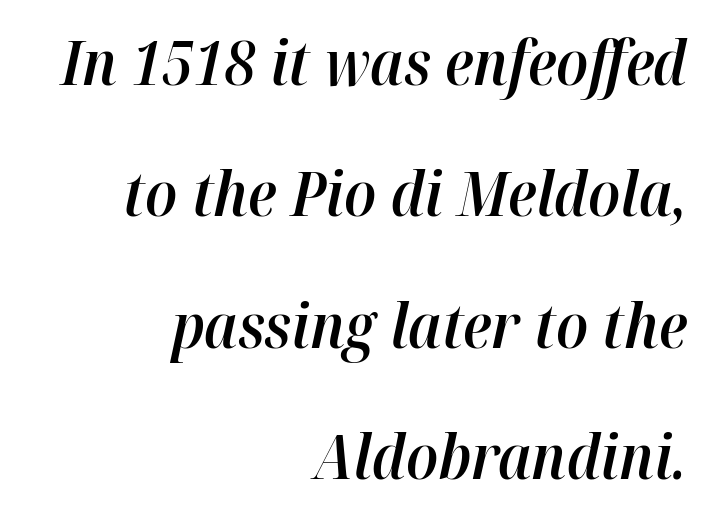
{"italic": "yes", "lean": "right", "slant_degrees": 12, "bold": "semi", "weight": "semibold", "width": "normal", "stroke_contrast": "high", "x_height": "medium", "monospaced": "no", "underline": "no", "align": "right", "line_spacing": "loose", "line_spacing_ratio": 2.12, "letter_spacing": "normal", "letter_spacing_em": 0.0, "glyph_px": 62}
